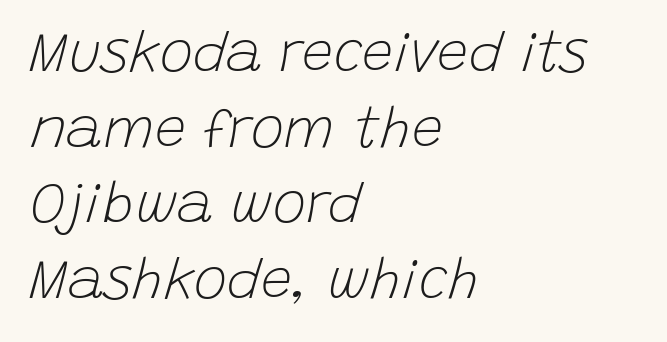
Each word holds together tightly as a unit, with standard inter-letter gaps. Vertically, the passage feels balanced, rows spaced as you'd expect. The weight would be labelled regular, book, light, or lighter still. Proportional: the letters do not fall into vertical columns. The compositor pushed each line to the left boundary.
